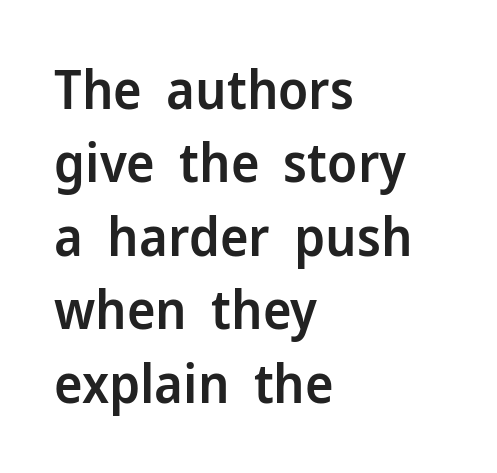
{"serif": "no", "italic": "no", "bold": "semi", "weight": "semibold", "width": "normal", "stroke_contrast": "low", "x_height": "medium", "monospaced": "no", "underline": "no", "align": "left", "line_spacing": "normal", "line_spacing_ratio": 1.36, "letter_spacing": "normal", "letter_spacing_em": 0.0, "glyph_px": 54}
